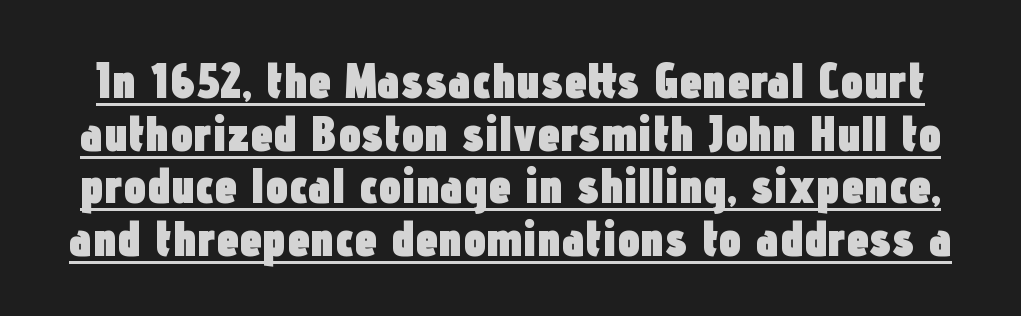
Somebody hit Ctrl+U on this one — the words are underlined. Nothing sits at the stroke ends, so this counts as sans-serif. You could call the tracking neutral — neither tight nor loose. The letters stand upright; this is a roman face.
